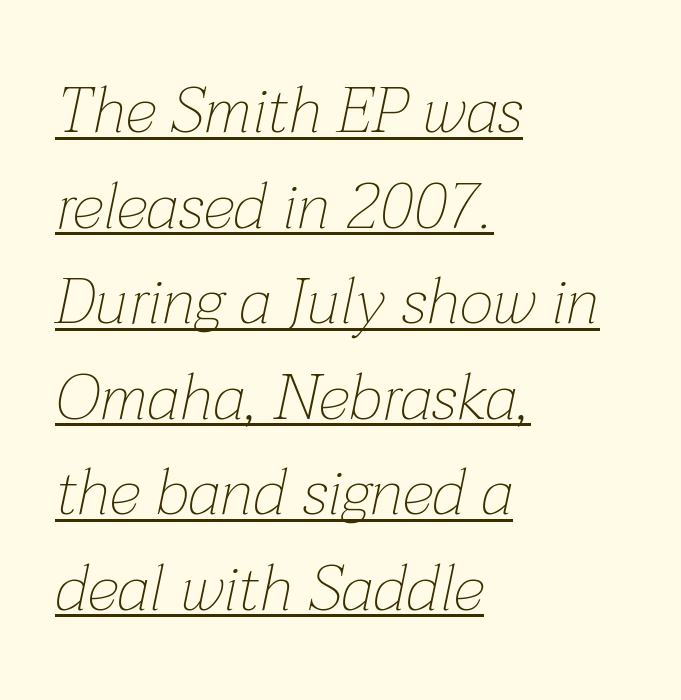
This sample has the flowing, uneven cadence of proportional lettering. Stems and bowls with no extra thickness — not bold. Notice how the passage keeps a crisp vertical edge on the left only. Quick note: italic. Default kerning and tracking; the words read as compact shapes.
